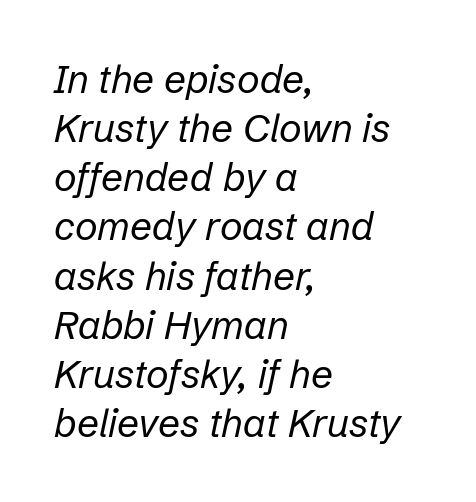
{"italic": "yes", "lean": "right", "slant_degrees": 12, "bold": "no", "weight": "regular", "width": "normal", "stroke_contrast": "low", "x_height": "medium", "monospaced": "no", "underline": "no", "align": "left", "line_spacing": "normal", "line_spacing_ratio": 1.26, "letter_spacing": "normal", "letter_spacing_em": 0.0, "glyph_px": 39}
